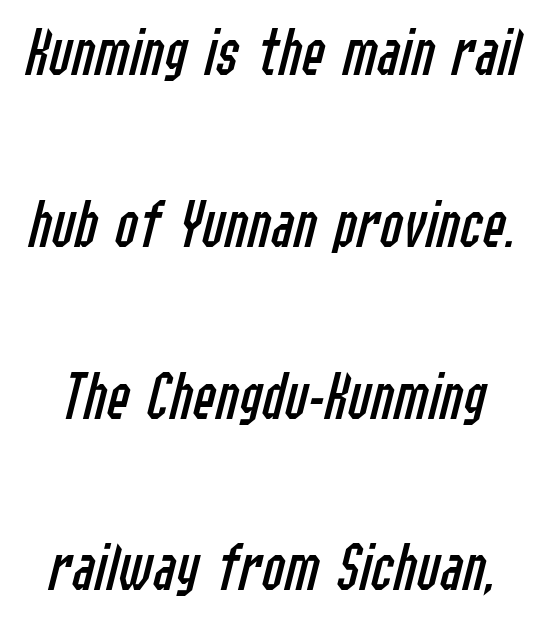
{"italic": "yes", "lean": "right", "slant_degrees": 14, "bold": "no", "weight": "regular", "width": "condensed", "stroke_contrast": "low", "x_height": "medium", "monospaced": "no", "underline": "no", "line_spacing": "loose", "line_spacing_ratio": 2.49, "letter_spacing": "normal", "letter_spacing_em": 0.0, "glyph_px": 69}
